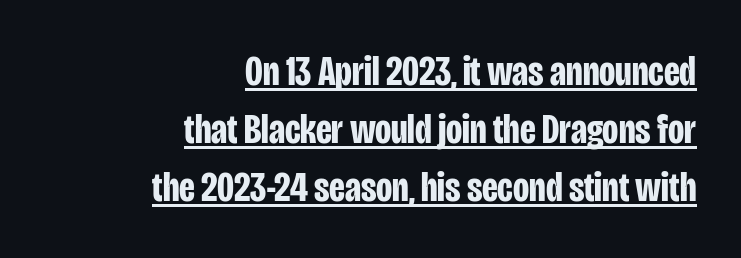
The image shows 42 px bold, condensed sans-serif type, upright; set right-aligned, normal line spacing (1.38x), normal letter spacing, underlined; low stroke contrast and a large x-height.
